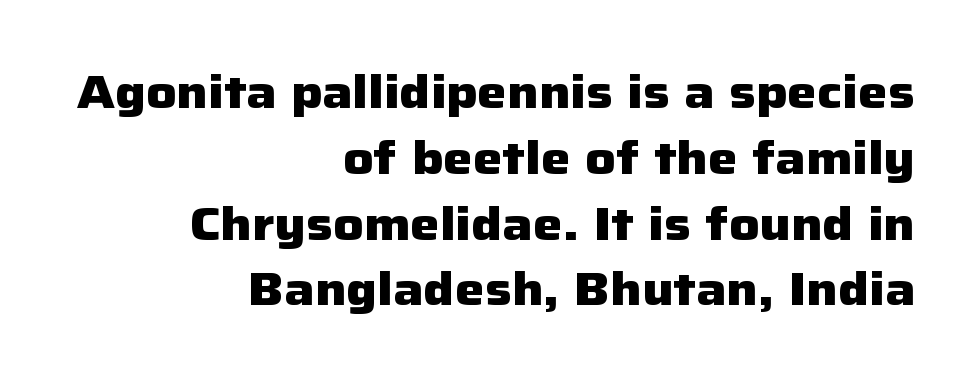
Q: Is the text bold? A: Yes.
Q: Is the text italic (slanted)? A: No, it is upright.
Q: Is the typeface a serif or a sans-serif typeface? A: Sans-serif.
Q: Is the text underlined? A: No.
Q: How is the paragraph aligned? A: Right-aligned.
Q: Is the spacing between letters normal or unusually wide? A: Normal.
Q: Is the spacing between lines tight, normal or loose? A: Normal.
Q: Width (condensed, normal, or wide)? A: Normal.
Q: Stroke contrast? A: Low.
Q: x-height? A: Medium.
Q: Monospaced? A: No.
